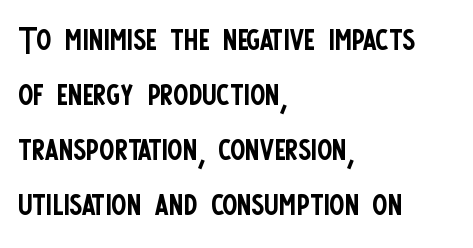
The line texture is even and compact thanks to regular tracking. The lettering holds an erect, upright posture throughout. I'd call this a sans setting — the letters go barefoot. The font sits on the lighter half of the weight spectrum, regular included.
